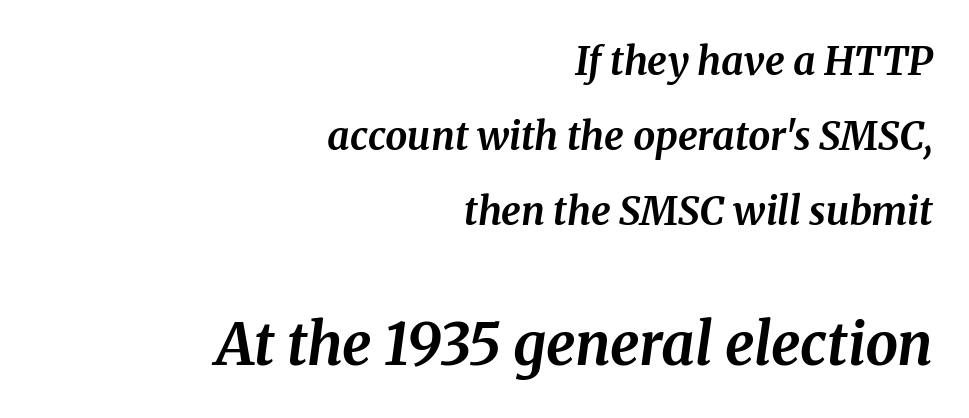
Q: Is the text bold? A: Yes.
Q: Is the text italic (slanted)? A: Yes, it leans right by about 8 degrees.
Q: Is the typeface a serif or a sans-serif typeface? A: Serif.
Q: Is the text underlined? A: No.
Q: How is the paragraph aligned? A: Right-aligned.
Q: Is the spacing between letters normal or unusually wide? A: Normal.
Q: Is the spacing between lines tight, normal or loose? A: Loose.
Q: Which block of text is set in a larger size, the first (top) or the second (bottom)? A: The second (bottom) one.
Q: Width (condensed, normal, or wide)? A: Normal.
Q: Stroke contrast? A: Medium.
Q: x-height? A: Medium.
Q: Monospaced? A: No.
